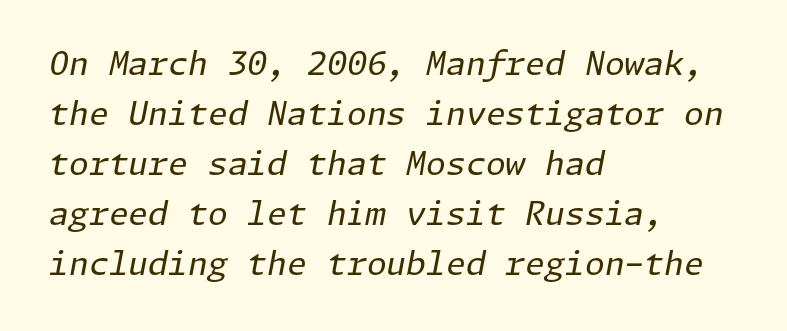
{"italic": "yes", "lean": "right", "slant_degrees": 11, "bold": "no", "weight": "regular", "width": "normal", "stroke_contrast": "low", "x_height": "medium", "underline": "no", "align": "left", "line_spacing": "normal", "line_spacing_ratio": 1.56, "letter_spacing": "normal", "letter_spacing_em": 0.0, "glyph_px": 32}
